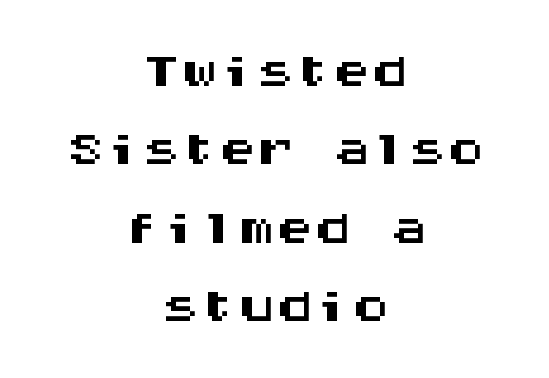
{"serif": "no", "italic": "no", "width": "wide", "stroke_contrast": "medium", "x_height": "large", "monospaced": "yes", "underline": "no", "align": "center", "line_spacing": "tight", "line_spacing_ratio": 1.03, "letter_spacing": "normal", "letter_spacing_em": 0.0, "glyph_px": 76}
